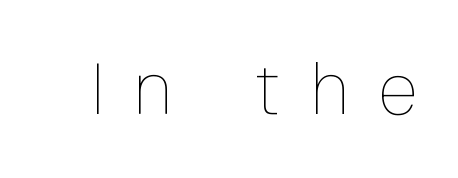
Q: Is the text bold? A: No.
Q: Is the text italic (slanted)? A: No, it is upright.
Q: Is the text underlined? A: No.
Q: Is the spacing between letters normal or unusually wide? A: Unusually wide.
Q: Width (condensed, normal, or wide)? A: Condensed.
Q: Stroke contrast? A: Low.
Q: x-height? A: Medium.
Q: Monospaced? A: No.
